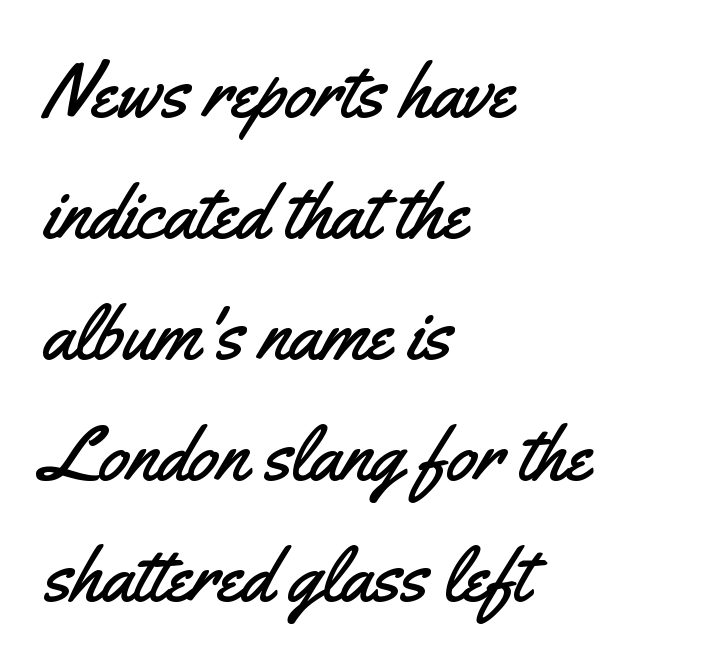
The image shows 77 px condensed sans-serif type; set left-aligned, normal line spacing (1.57x), normal letter spacing, not underlined; medium stroke contrast and a small x-height.
